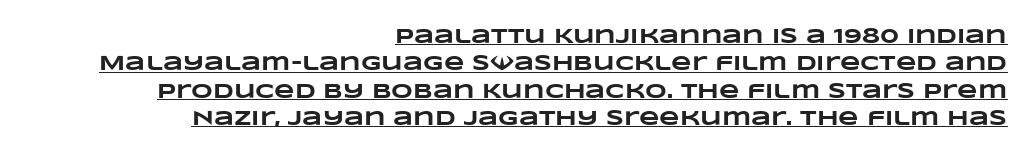
The image shows 21 px bold type; set right-aligned, normal line spacing (1.3x), normal letter spacing, underlined.
